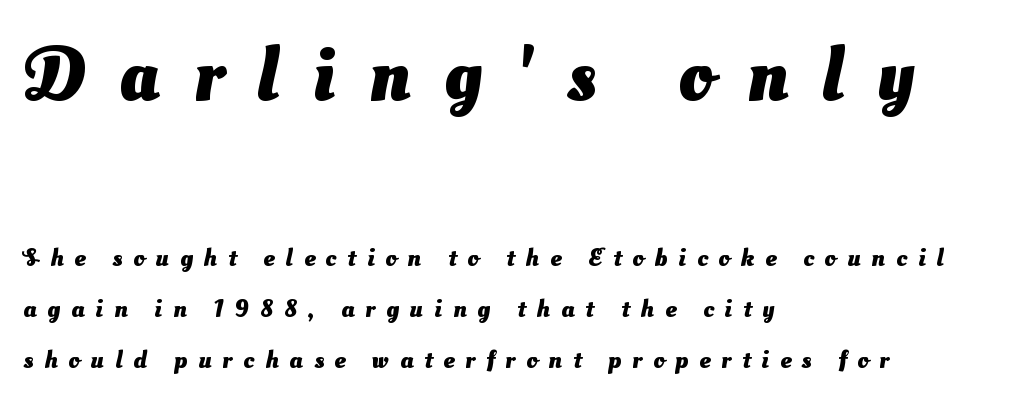
{"serif": "no", "bold": "yes", "weight": "heavy", "width": "normal", "stroke_contrast": "medium", "x_height": "small", "monospaced": "no", "underline": "no", "align": "left", "line_spacing": "loose", "line_spacing_ratio": 2.05, "letter_spacing": "wide", "letter_spacing_em": 0.44, "larger_block": "first", "size_ratio": 3.04, "glyph_px": 76}
